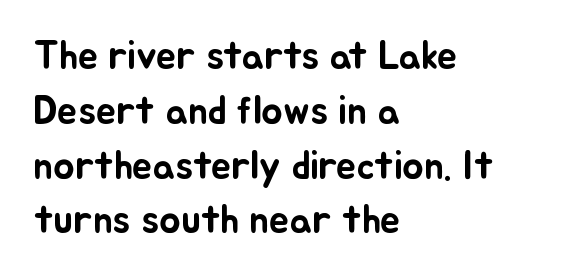
The typesetter chose a ragged-right arrangement here. The vertical gap from one line to the next is medium. Lines of text with bare space underneath. Think of a printed novel: that variable character pitch is what you see here.
